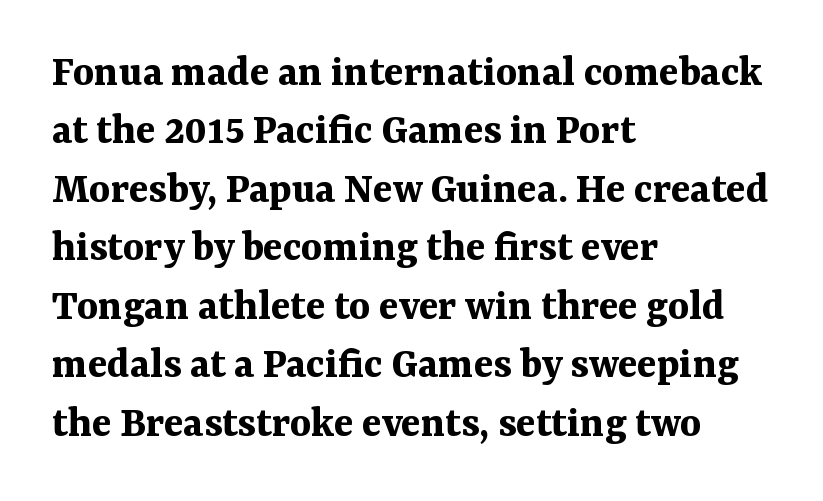
The image shows 45 px bold serif type, upright; set left-aligned, normal line spacing (1.3x), normal letter spacing, not underlined; medium stroke contrast and a medium x-height.
